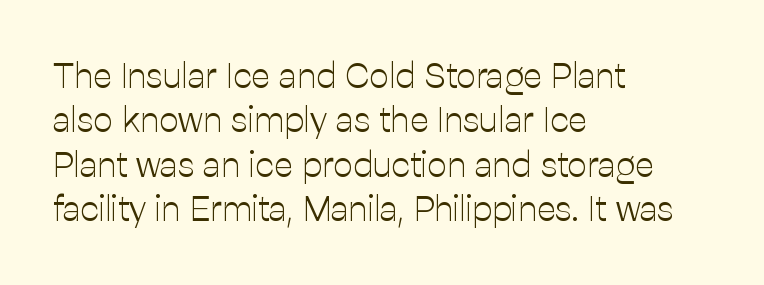
The area under the type is left untouched. Students, note that the glyphs here touch the page at normal intervals. Letterform terminals end flat and unadorned throughout the passage. Upright lettering throughout.
